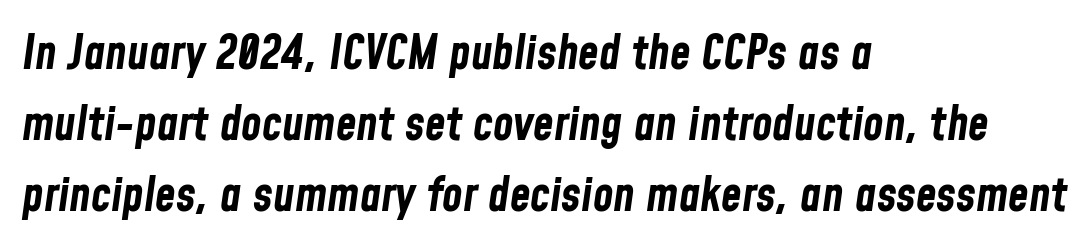
The image shows 47 px bold, condensed type, italic (leaning right); set left-aligned, normal line spacing (1.51x), normal letter spacing, not underlined; low stroke contrast and a medium x-height.
